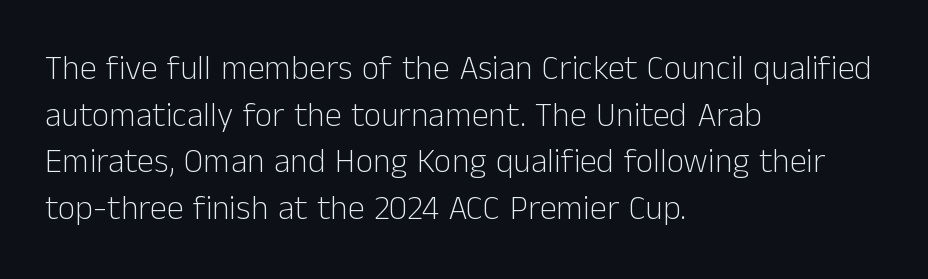
The image shows 34 px light sans-serif type, upright; set left-aligned, normal line spacing (1.37x), normal letter spacing, not underlined; low stroke contrast and a medium x-height.
